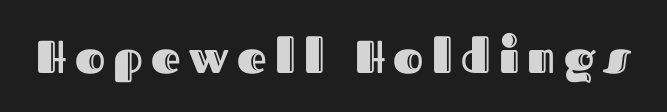
The image shows 46 px text type, upright; set not underlined; a medium x-height.
